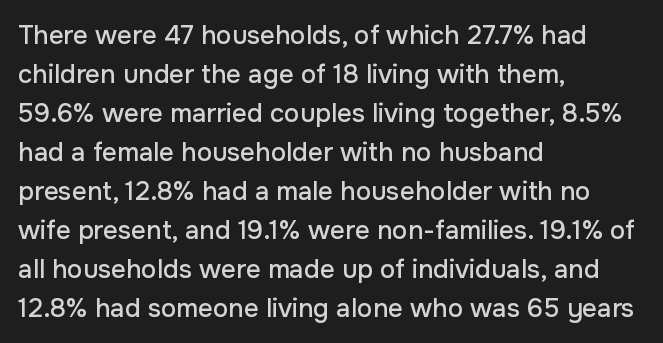
{"italic": "no", "underline": "no", "align": "left", "line_spacing": "normal", "line_spacing_ratio": 1.5, "letter_spacing": "normal", "letter_spacing_em": 0.0, "glyph_px": 26}
